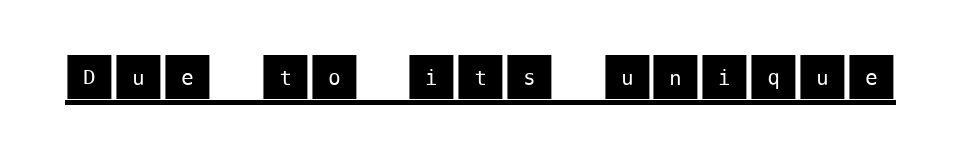
{"serif": "no", "italic": "no", "width": "normal", "stroke_contrast": "medium", "x_height": "large", "underline": "yes", "letter_spacing": "normal", "letter_spacing_em": 0.0, "glyph_px": 50}
